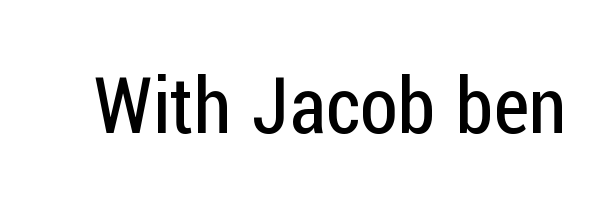
{"serif": "no", "italic": "no", "bold": "no", "weight": "regular", "width": "condensed", "stroke_contrast": "low", "x_height": "medium", "monospaced": "no", "underline": "no", "letter_spacing": "normal", "letter_spacing_em": 0.0, "glyph_px": 77}
